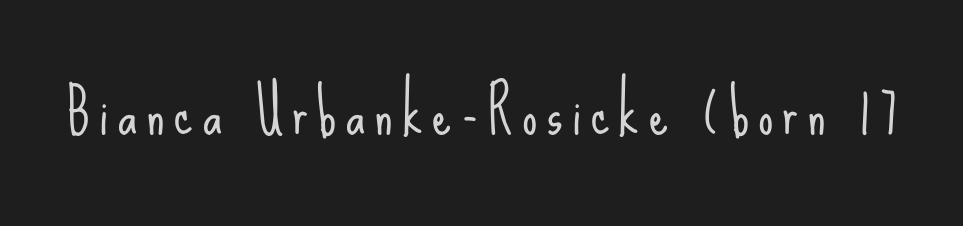
The image shows 60 px light, condensed sans-serif type, upright; set not underlined; low stroke contrast and a small x-height.
